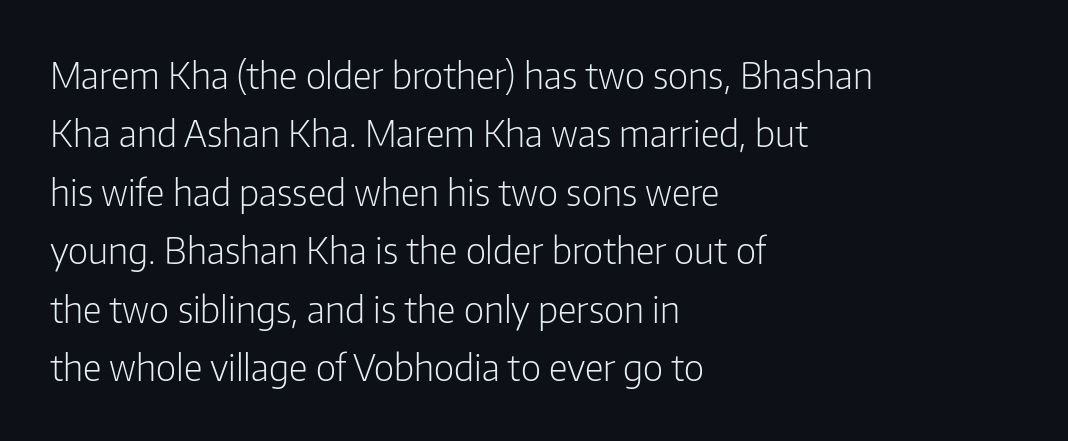
The image shows 37 px light, condensed sans-serif type, upright; set left-aligned, normal line spacing (1.58x), normal letter spacing, not underlined; low stroke contrast and a medium x-height.
